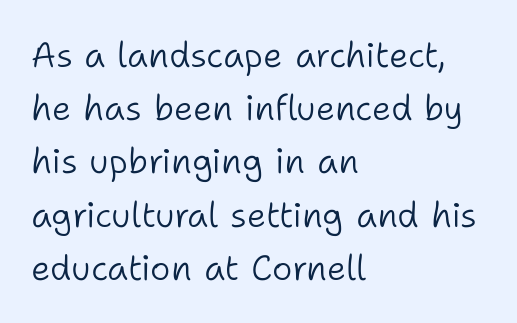
The baseline area is clear. Students, observe: this is what conventionally led text looks like. The rag falls on the right side of this text block. Note the varied advance widths — an 'i' is clearly narrower than an 'm'. The letters stand straight up with perfectly vertical stems.
